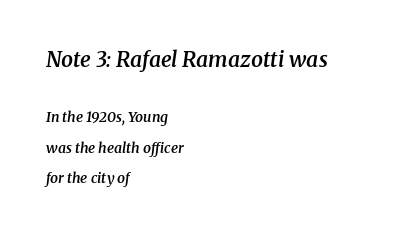
Students, observe: this is what heavily led, spacious text looks like. The letters in the upper block stand taller than those in the block below. Heft: intermediate — a semibold. It's the slanting kind of type. Glance below the letters and you will spot only blank space.
